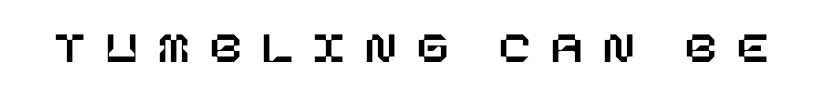
{"italic": "no", "width": "normal", "stroke_contrast": "low", "x_height": "large", "underline": "no", "letter_spacing": "wide", "letter_spacing_em": 0.45, "glyph_px": 46}
